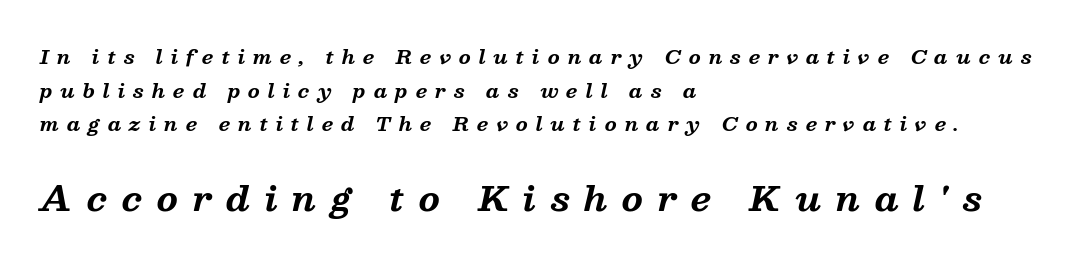
The line texture is sparse and dotted thanks to wide tracking. There's an unmistakable incline to the writing here. The face used here is proportionally spaced, like ordinary book or web type. The compositor pushed each line to the left boundary.
